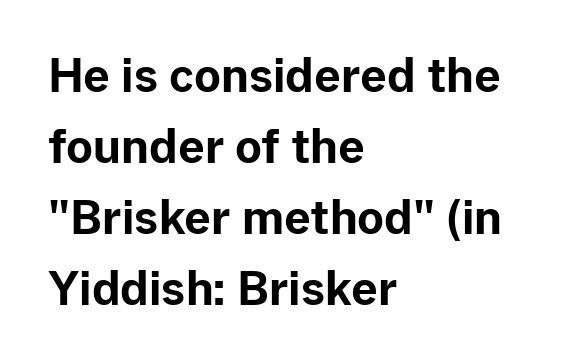
The image shows 46 px bold sans-serif type, upright; set left-aligned, normal line spacing (1.54x), normal letter spacing, not underlined; low stroke contrast and a medium x-height.
